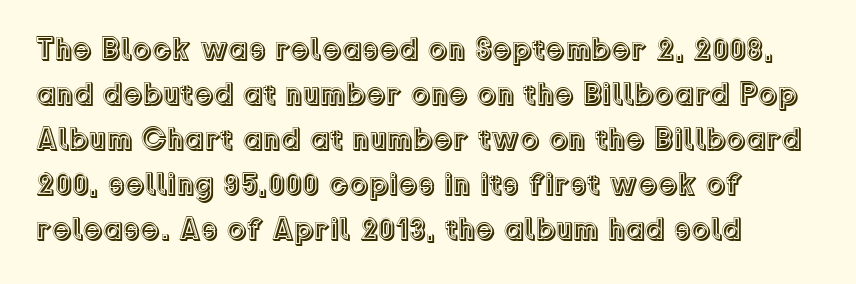
{"italic": "no", "width": "normal", "x_height": "medium", "monospaced": "no", "underline": "no", "line_spacing": "normal", "line_spacing_ratio": 1.45, "letter_spacing": "normal", "letter_spacing_em": 0.0, "glyph_px": 31}
